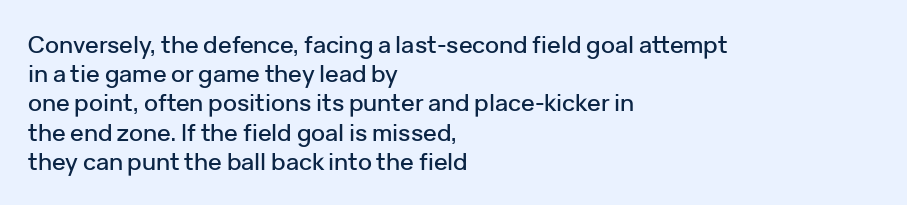
The image shows 23 px text type, upright; set left-aligned, normal line spacing (1.27x), normal letter spacing, not underlined.
